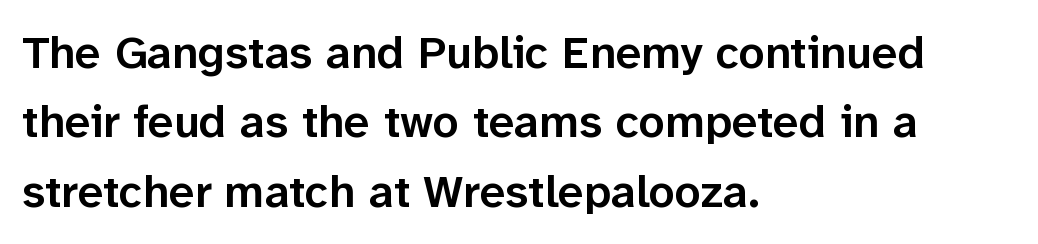
The image shows 46 px semibold sans-serif type, upright; set left-aligned, normal line spacing (1.51x), normal letter spacing, not underlined; low stroke contrast and a medium x-height.
